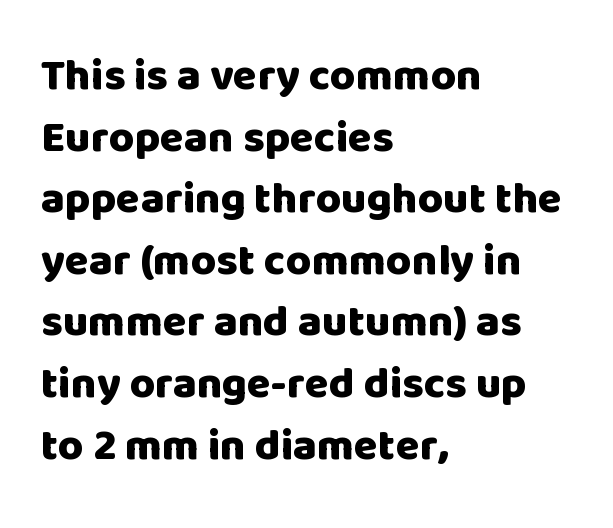
The image shows 44 px heavy sans-serif type, upright; set left-aligned, normal line spacing (1.4x), normal letter spacing, not underlined; low stroke contrast and a large x-height.
